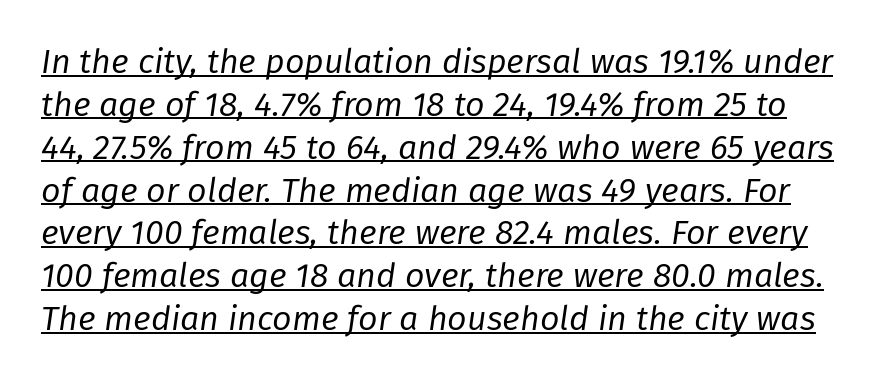
Q: Is the text bold? A: No.
Q: Is the text italic (slanted)? A: Yes, it leans right by about 8 degrees.
Q: Is the text underlined? A: Yes.
Q: Is the spacing between letters normal or unusually wide? A: Normal.
Q: Is the spacing between lines tight, normal or loose? A: Normal.
Q: Width (condensed, normal, or wide)? A: Normal.
Q: Stroke contrast? A: Low.
Q: x-height? A: Medium.
Q: Monospaced? A: No.
